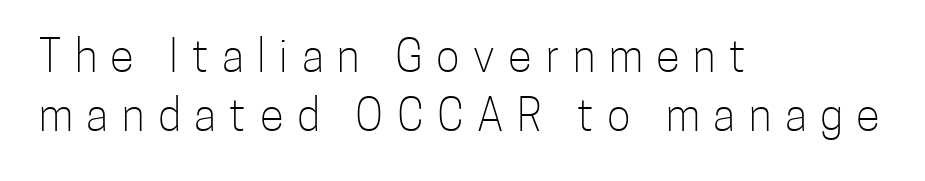
{"serif": "no", "italic": "no", "bold": "no", "weight": "light", "width": "condensed", "stroke_contrast": "low", "x_height": "medium", "monospaced": "no", "underline": "no", "align": "left", "line_spacing": "normal", "line_spacing_ratio": 1.33, "letter_spacing": "wide", "letter_spacing_em": 0.31, "glyph_px": 44}
